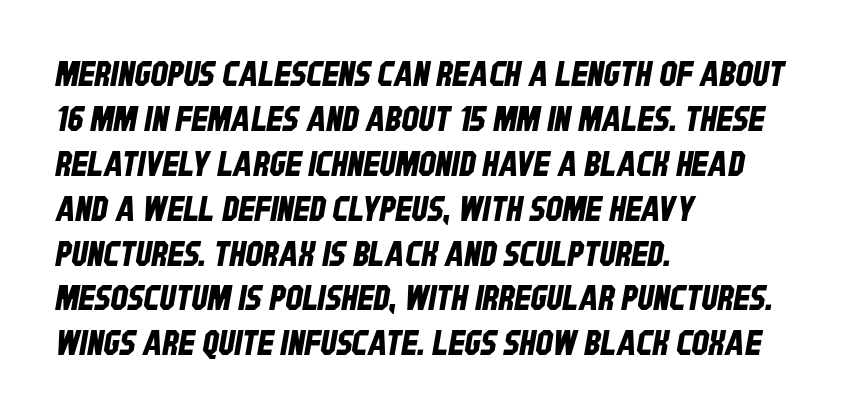
Q: Is the typeface a serif or a sans-serif typeface? A: Sans-serif.
Q: Is the text underlined? A: No.
Q: How is the paragraph aligned? A: Left-aligned.
Q: Is the spacing between letters normal or unusually wide? A: Normal.
Q: Is the spacing between lines tight, normal or loose? A: Normal.
Q: Width (condensed, normal, or wide)? A: Condensed.
Q: Stroke contrast? A: Low.
Q: x-height? A: Large.
Q: Monospaced? A: No.
